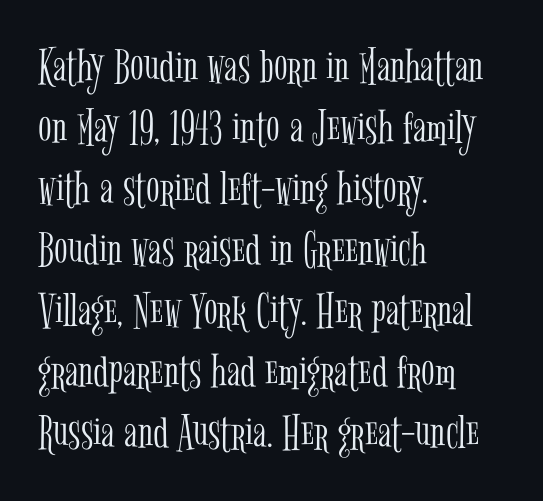
The image shows 50 px light, condensed serif type, upright; set left-aligned, line spacing 1.22x, normal letter spacing, not underlined; low stroke contrast and a medium x-height.
